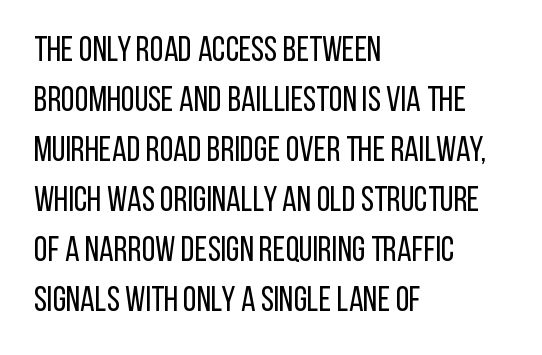
{"serif": "no", "italic": "no", "bold": "no", "weight": "regular", "width": "condensed", "stroke_contrast": "low", "x_height": "large", "monospaced": "no", "underline": "no", "align": "left", "line_spacing": "normal", "line_spacing_ratio": 1.43, "letter_spacing": "normal", "letter_spacing_em": 0.0, "glyph_px": 35}
